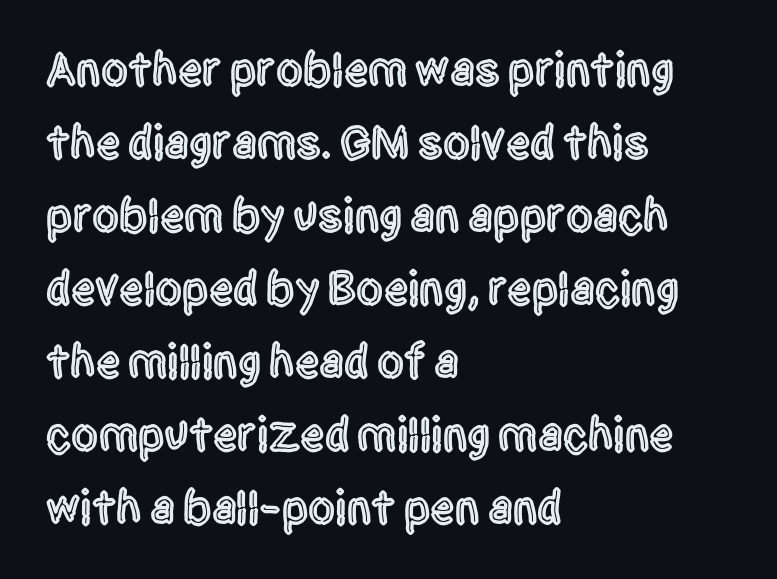
{"serif": "no", "italic": "no", "width": "condensed", "x_height": "large", "monospaced": "no", "underline": "no", "align": "left", "line_spacing": "normal", "line_spacing_ratio": 1.52, "letter_spacing": "normal", "letter_spacing_em": 0.0, "glyph_px": 48}
